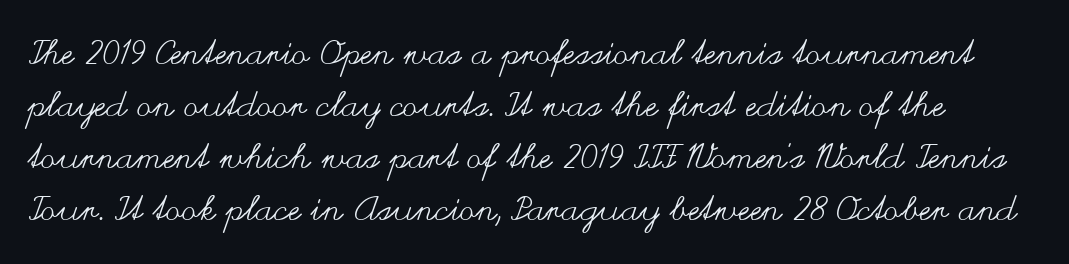
{"bold": "no", "weight": "regular", "width": "wide", "stroke_contrast": "medium", "x_height": "small", "monospaced": "no", "underline": "no", "line_spacing": "normal", "line_spacing_ratio": 1.53, "letter_spacing": "normal", "letter_spacing_em": 0.0, "glyph_px": 34}
